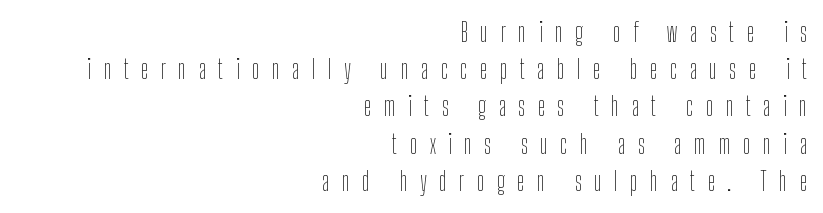
The image shows 26 px text type, upright; set right-aligned, normal line spacing (1.43x), unusually wide letter spacing (+0.47 em), not underlined.
